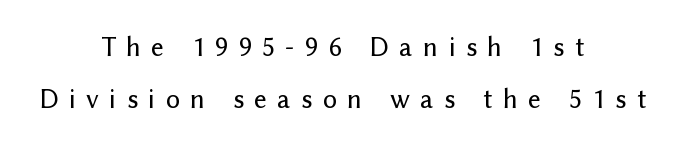
The image shows 28 px sans-serif type, upright; set centered, line spacing 1.84x, unusually wide letter spacing (+0.37 em), not underlined; low stroke contrast and a medium x-height.
